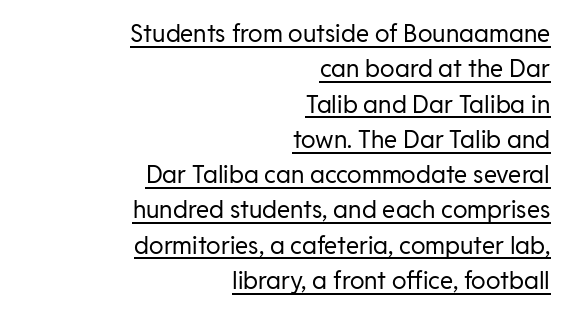
Compared with typical body copy, the letter spacing here is the same. The rendering uses the underline text-decoration. The paragraph has a hard right edge and a soft left edge. Stems here are at most as thick as an everyday book face.
